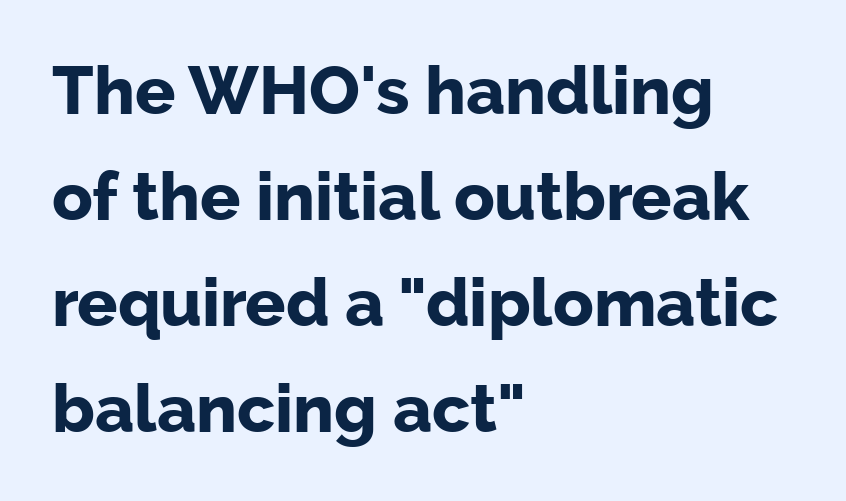
A typesetter would call this leading conventional body-copy spacing. The face used here is proportionally spaced, like ordinary book or web type. Descender tails drop into unmarked territory. Compared with a centered layout, this one pins lines to the left instead.
